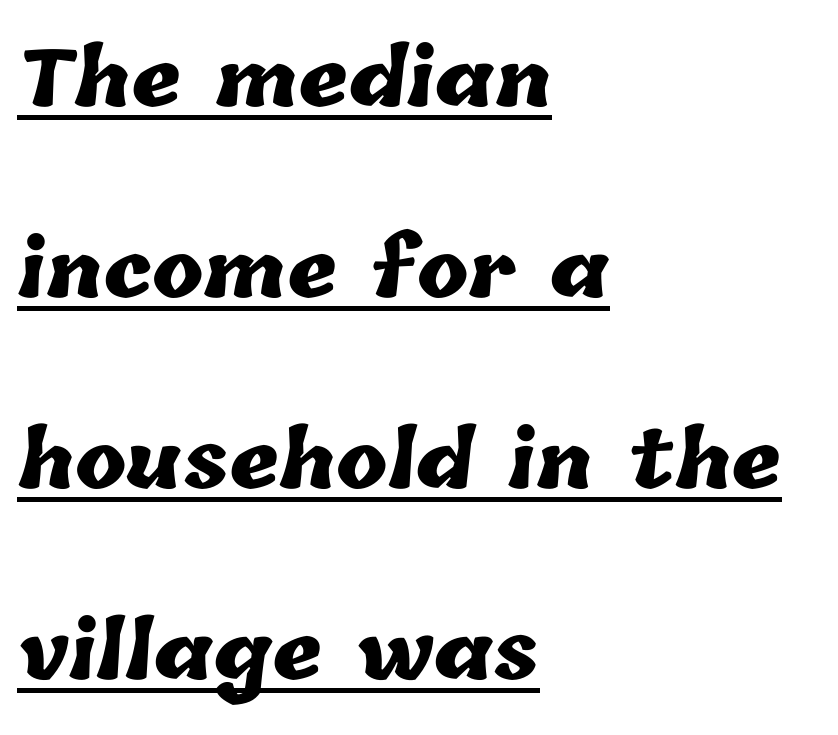
Students, observe: this is what heavily led, spacious text looks like. Is the block centered? No — it sits flush against the left margin. Is the letter spacing exaggerated? No — it looks like the ordinary default. The face used here has the dense, thick strokes of a bold. Each letter keeps its own natural width here, so spacing adapts to shape. Looks like someone drew a line under every word here.
